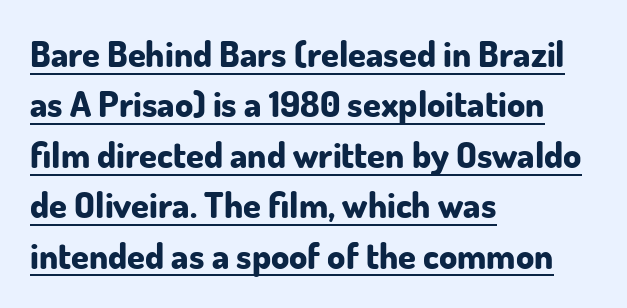
On the weight axis this lands at bold, roughly 700. Each new line begins a customary step beneath the previous one. Alignment: flush left. What decoration does the sample have? An underline. The type sits square on the baseline with zero lean. No extra tracking has been applied to these lines.
